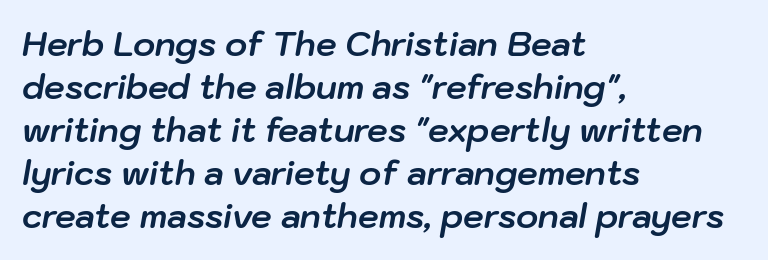
{"italic": "yes", "lean": "right", "slant_degrees": 10, "bold": "yes", "weight": "bold", "width": "normal", "stroke_contrast": "low", "x_height": "medium", "monospaced": "no", "underline": "no", "align": "left", "line_spacing": "normal", "line_spacing_ratio": 1.3, "letter_spacing": "normal", "letter_spacing_em": 0.0, "glyph_px": 33}
